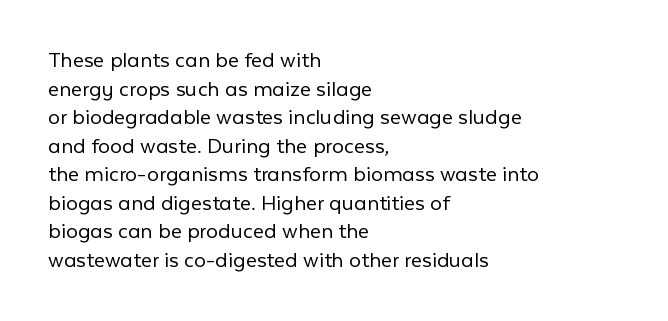
{"italic": "no", "bold": "no", "underline": "no", "align": "left", "line_spacing_ratio": 1.19, "letter_spacing": "normal", "letter_spacing_em": 0.0, "glyph_px": 24}
